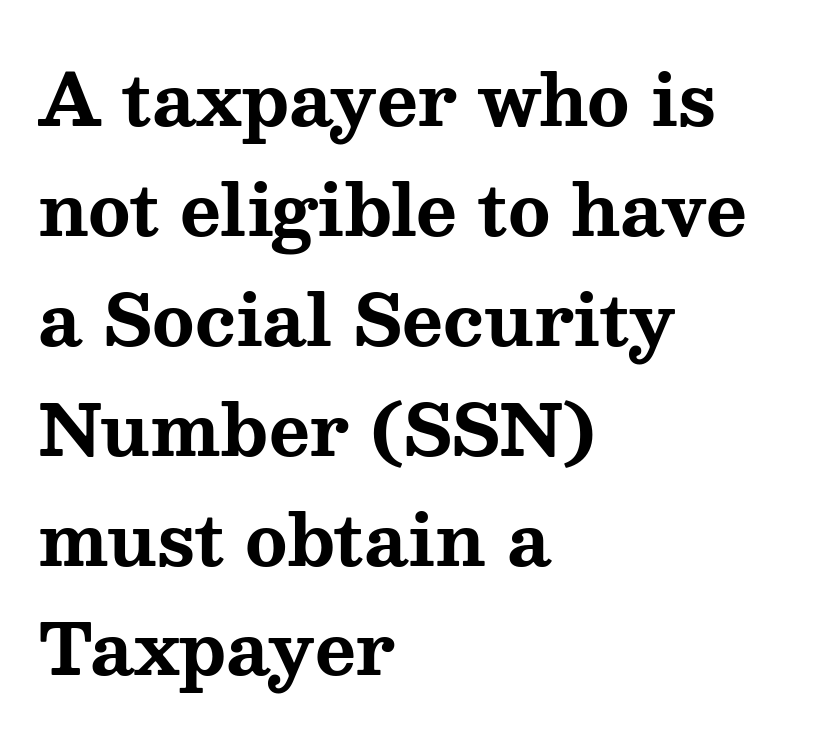
Check the space under the baseline: it is left empty. Evenly set lines give the paragraph a standard silhouette. If you drew a ruler down the left edge, every line would touch it. This sample uses plain, unmodified letter spacing. In terms of posture, this sample is upright.
